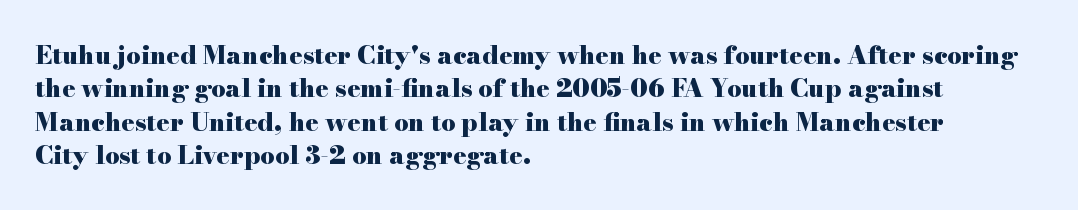
The image shows 25 px bold type, upright; set left-aligned, normal line spacing (1.34x), normal letter spacing, not underlined.
